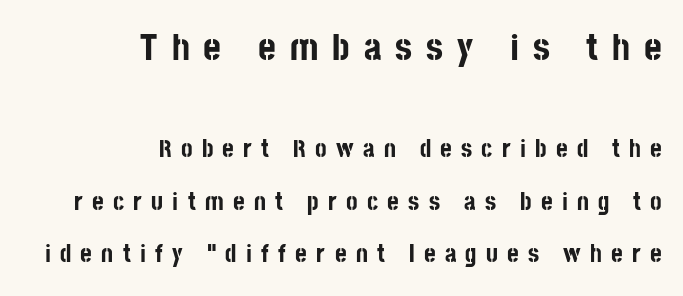
{"serif": "no", "italic": "no", "bold": "yes", "weight": "bold", "width": "condensed", "stroke_contrast": "low", "x_height": "large", "monospaced": "no", "underline": "no", "align": "right", "line_spacing": "loose", "line_spacing_ratio": 2.1, "letter_spacing": "wide", "letter_spacing_em": 0.37, "larger_block": "first", "size_ratio": 1.52, "glyph_px": 38}
